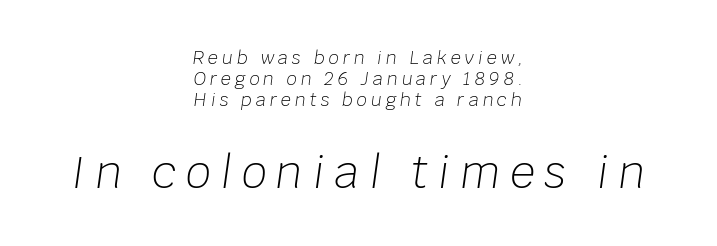
The image shows 44 px light type, italic (leaning right); set centered, line spacing 1.16x, unusually wide letter spacing (+0.22 em), not underlined; the second (bottom) block is 2.44x larger; low stroke contrast and a large x-height.
